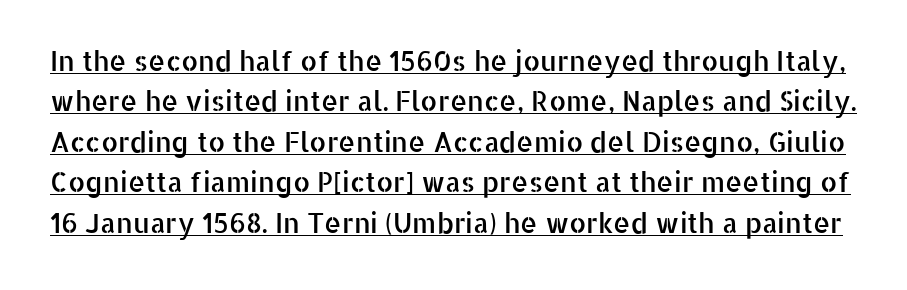
Horizontal bands of white between lines are of average thickness. This rendering features underlined lettering. Is there any slant? The stems are plumb. Compared with typical body copy, the letter spacing here is the same.
